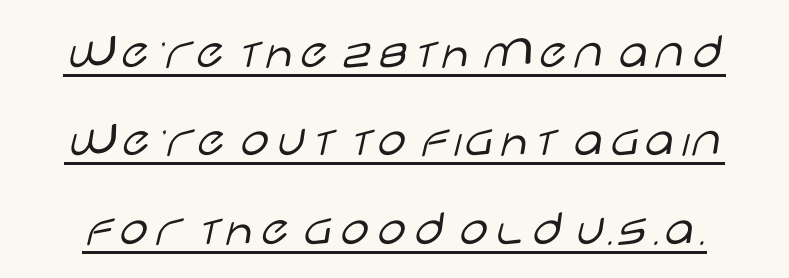
Default kerning and tracking; the words read as compact shapes. Whoever set this chose a conventional vertical rhythm. Here the designer chose a conventional face with non-uniform glyph widths. This sample uses a sans-serif face.
